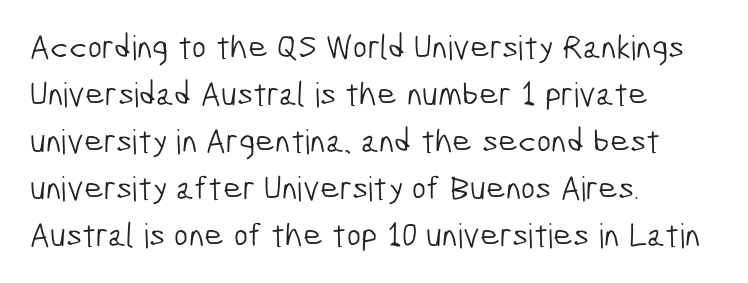
Q: Is the text bold? A: No.
Q: Is the typeface a serif or a sans-serif typeface? A: Sans-serif.
Q: Is the text underlined? A: No.
Q: How is the paragraph aligned? A: Left-aligned.
Q: Is the spacing between letters normal or unusually wide? A: Normal.
Q: Is the spacing between lines tight, normal or loose? A: Normal.
Q: Width (condensed, normal, or wide)? A: Condensed.
Q: Stroke contrast? A: Low.
Q: x-height? A: Medium.
Q: Monospaced? A: No.
